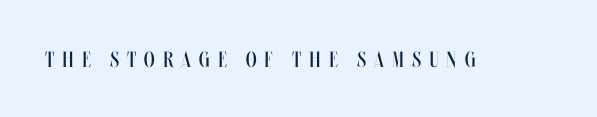
Q: Is the text bold? A: No.
Q: Is the text italic (slanted)? A: No, it is upright.
Q: Is the text underlined? A: No.
Q: Is the spacing between letters normal or unusually wide? A: Unusually wide.
